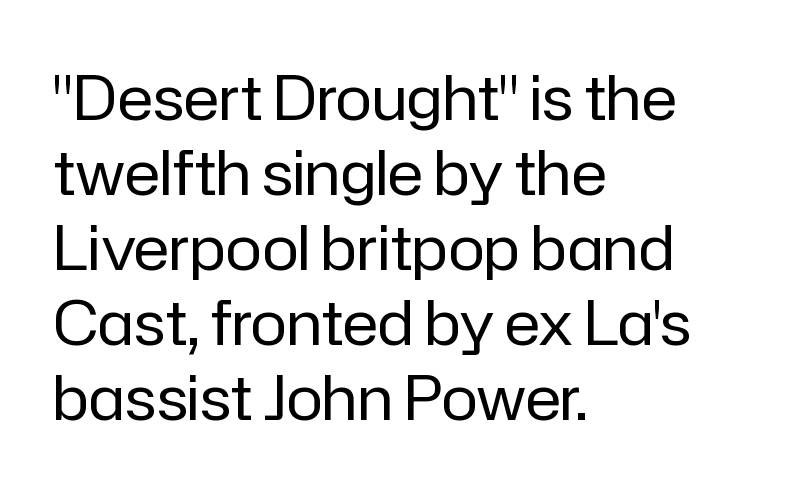
The image shows 61 px regular-weight sans-serif type, upright; set left-aligned, line spacing 1.23x, normal letter spacing, not underlined; low stroke contrast and a medium x-height.
